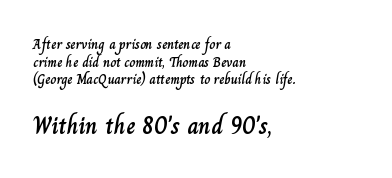
{"underline": "no", "align": "left", "line_spacing": "normal", "line_spacing_ratio": 1.26, "letter_spacing": "normal", "letter_spacing_em": 0.0, "larger_block": "second", "size_ratio": 1.79, "glyph_px": 25}
